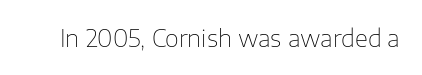
Q: Is the text bold? A: No.
Q: Is the text italic (slanted)? A: No, it is upright.
Q: Is the text underlined? A: No.
Q: Is the spacing between letters normal or unusually wide? A: Normal.
